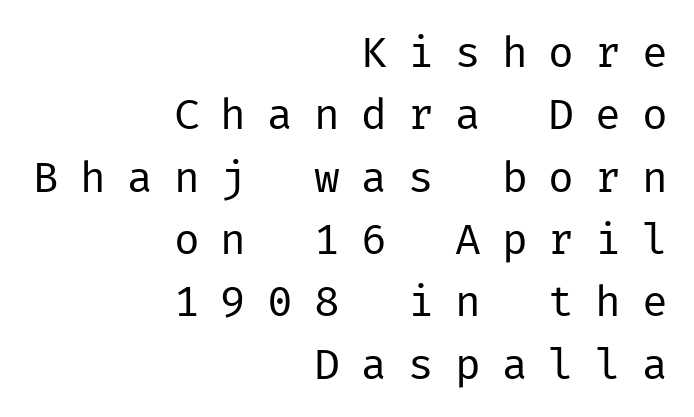
Q: Is the text bold? A: No.
Q: Is the text italic (slanted)? A: No, it is upright.
Q: Is the typeface a serif or a sans-serif typeface? A: Sans-serif.
Q: Is the text underlined? A: No.
Q: How is the paragraph aligned? A: Right-aligned.
Q: Is the spacing between letters normal or unusually wide? A: Unusually wide.
Q: Is the spacing between lines tight, normal or loose? A: Normal.
Q: Width (condensed, normal, or wide)? A: Normal.
Q: Stroke contrast? A: Low.
Q: x-height? A: Medium.
